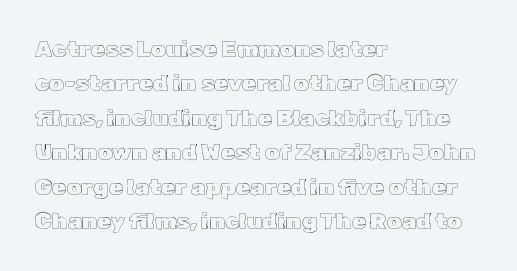
The image shows 23 px text type, upright; set left-aligned, normal line spacing (1.5x), normal letter spacing, not underlined.
